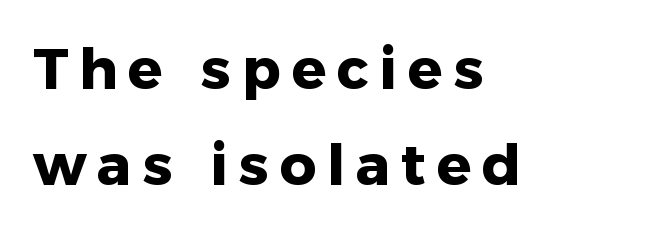
Where is the straight margin? On the left. Underlining? Definitely not there. You could not count columns in this text — the font is proportionally spaced. Horizontal bands of white between lines are of average thickness.
